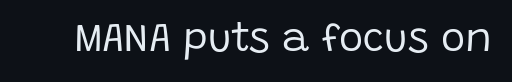
The image shows 41 px regular-weight sans-serif type, upright; set normal letter spacing, not underlined; low stroke contrast and a large x-height.
